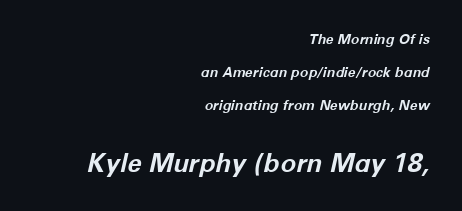
Q: Is the text bold? A: Yes.
Q: Is the text italic (slanted)? A: Yes, it leans right by about 12 degrees.
Q: Is the text underlined? A: No.
Q: How is the paragraph aligned? A: Right-aligned.
Q: Is the spacing between letters normal or unusually wide? A: Normal.
Q: Is the spacing between lines tight, normal or loose? A: Loose.
Q: Which block of text is set in a larger size, the first (top) or the second (bottom)? A: The second (bottom) one.
